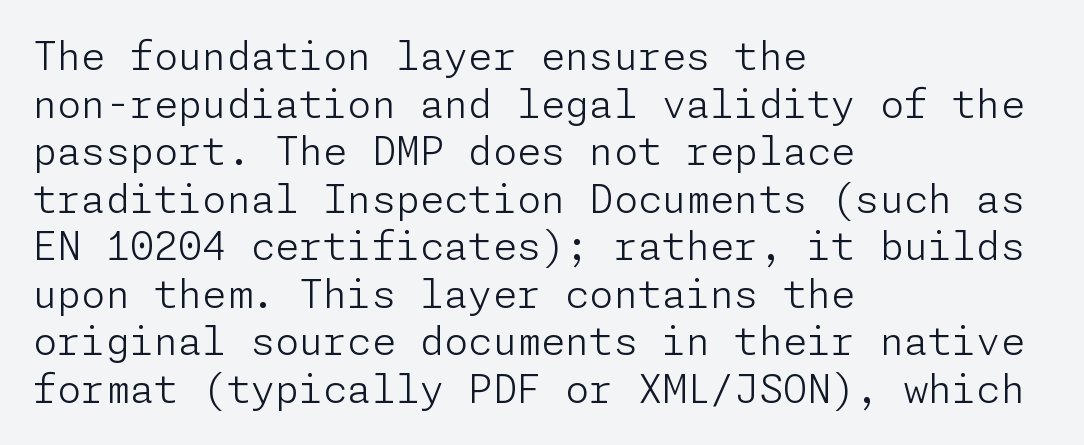
The image shows 39 px light sans-serif type, upright; set left-aligned, line spacing 1.22x, normal letter spacing, not underlined; low stroke contrast and a medium x-height.
